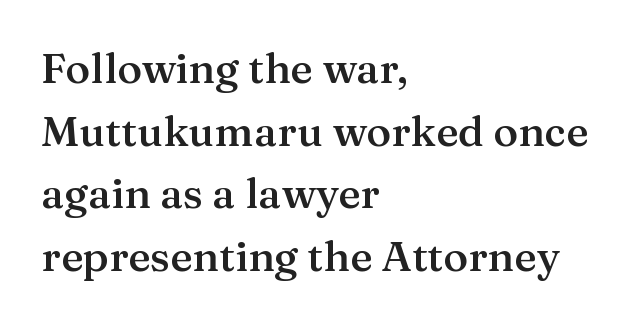
The image shows 42 px semibold serif type, upright; set left-aligned, normal line spacing (1.49x), normal letter spacing, not underlined; medium stroke contrast and a medium x-height.
